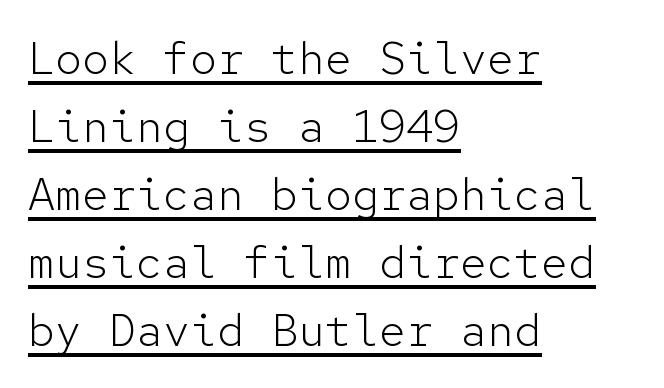
Q: Is the text bold? A: No.
Q: Is the text italic (slanted)? A: No, it is upright.
Q: Is the typeface a serif or a sans-serif typeface? A: Sans-serif.
Q: Is the text underlined? A: Yes.
Q: How is the paragraph aligned? A: Left-aligned.
Q: Is the spacing between letters normal or unusually wide? A: Normal.
Q: Is the spacing between lines tight, normal or loose? A: Normal.
Q: Width (condensed, normal, or wide)? A: Normal.
Q: Stroke contrast? A: Low.
Q: x-height? A: Medium.
Q: Monospaced? A: Yes.
